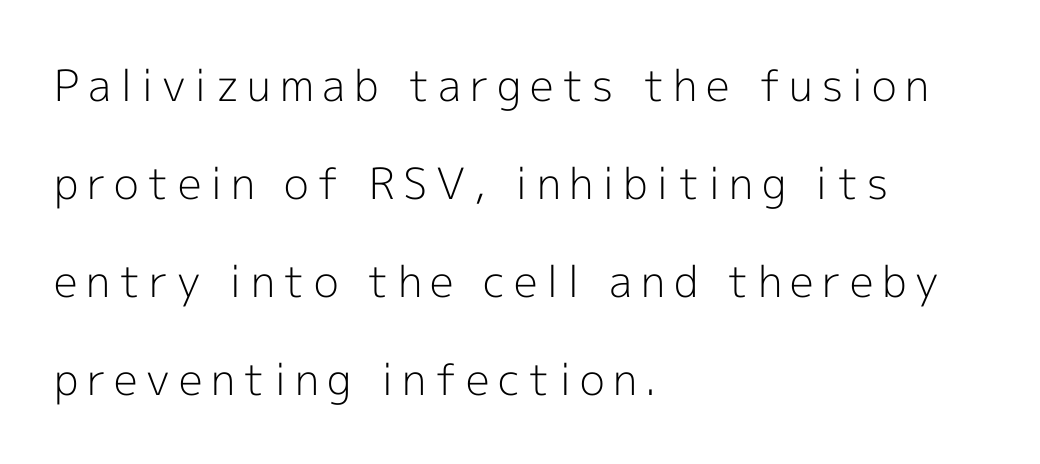
Q: Is the text bold? A: No.
Q: Is the text italic (slanted)? A: No, it is upright.
Q: Is the typeface a serif or a sans-serif typeface? A: Sans-serif.
Q: Is the text underlined? A: No.
Q: How is the paragraph aligned? A: Left-aligned.
Q: Is the spacing between letters normal or unusually wide? A: Unusually wide.
Q: Is the spacing between lines tight, normal or loose? A: Loose.
Q: Width (condensed, normal, or wide)? A: Normal.
Q: x-height? A: Medium.
Q: Monospaced? A: No.
